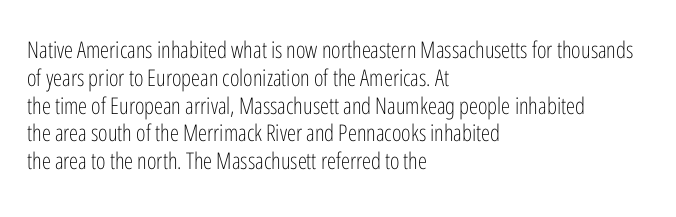
Q: Is the text bold? A: No.
Q: Is the text italic (slanted)? A: No, it is upright.
Q: Is the text underlined? A: No.
Q: How is the paragraph aligned? A: Left-aligned.
Q: Is the spacing between letters normal or unusually wide? A: Normal.
